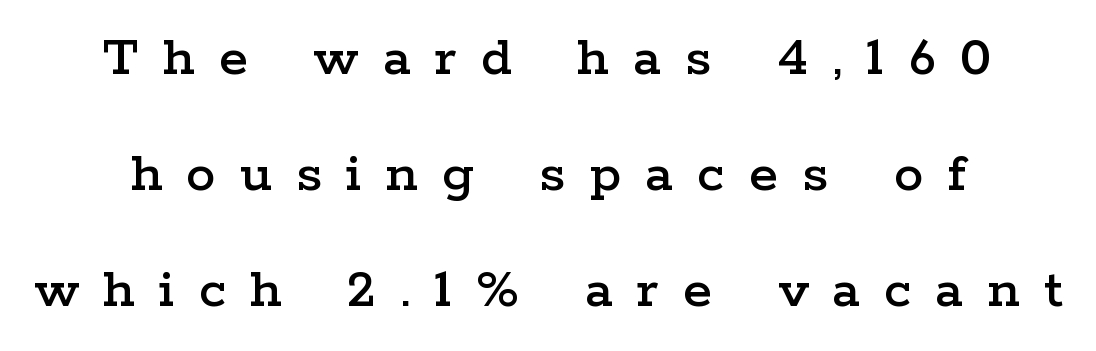
{"serif": "yes", "italic": "no", "width": "wide", "stroke_contrast": "low", "x_height": "medium", "monospaced": "no", "underline": "no", "line_spacing": "loose", "line_spacing_ratio": 1.97, "letter_spacing": "wide", "letter_spacing_em": 0.41, "glyph_px": 59}
